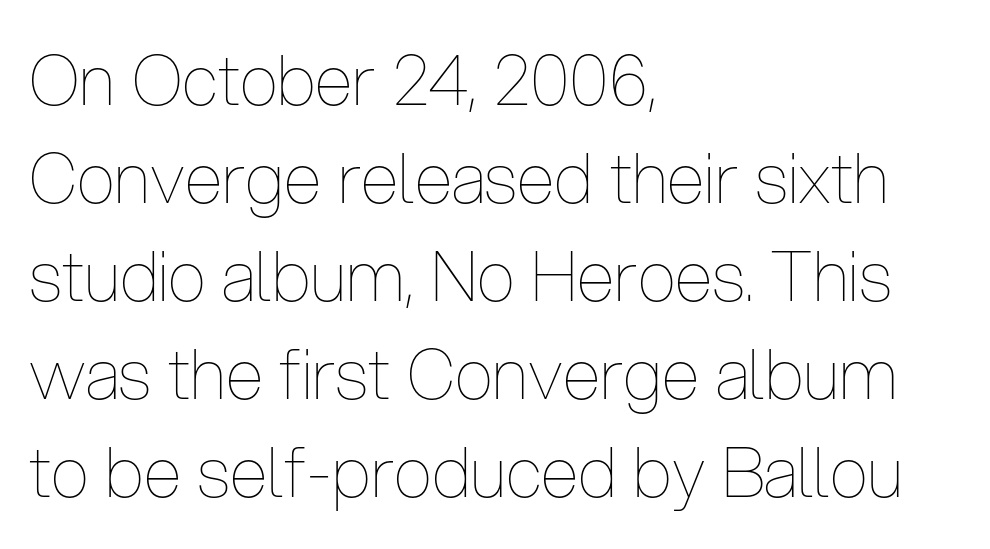
Q: Is the text bold? A: No.
Q: Is the text italic (slanted)? A: No, it is upright.
Q: Is the text underlined? A: No.
Q: How is the paragraph aligned? A: Left-aligned.
Q: Is the spacing between letters normal or unusually wide? A: Normal.
Q: Is the spacing between lines tight, normal or loose? A: Normal.
Q: Width (condensed, normal, or wide)? A: Condensed.
Q: Stroke contrast? A: Low.
Q: x-height? A: Medium.
Q: Monospaced? A: No.
